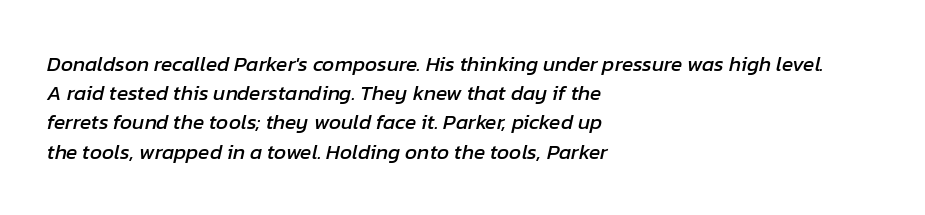
{"italic": "yes", "lean": "right", "slant_degrees": 12, "underline": "no", "align": "left", "line_spacing": "normal", "line_spacing_ratio": 1.39, "letter_spacing": "normal", "letter_spacing_em": 0.0, "glyph_px": 21}
